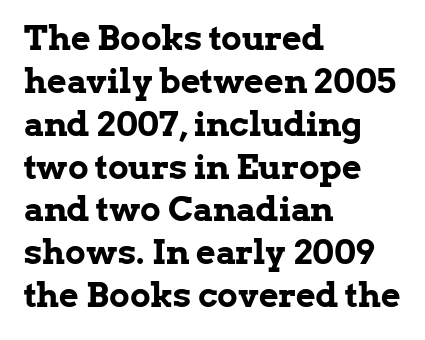
Q: Is the text bold? A: Yes.
Q: Is the text italic (slanted)? A: No, it is upright.
Q: Is the typeface a serif or a sans-serif typeface? A: Serif.
Q: Is the text underlined? A: No.
Q: How is the paragraph aligned? A: Left-aligned.
Q: Is the spacing between letters normal or unusually wide? A: Normal.
Q: Is the spacing between lines tight, normal or loose? A: Normal.
Q: Width (condensed, normal, or wide)? A: Normal.
Q: Stroke contrast? A: Low.
Q: x-height? A: Medium.
Q: Monospaced? A: No.
